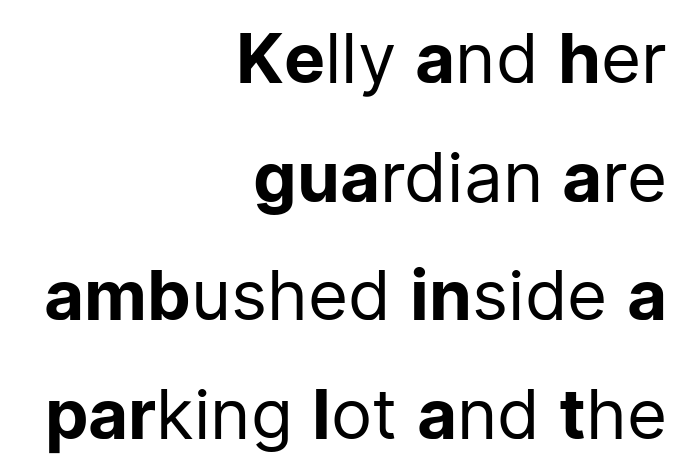
{"serif": "no", "italic": "no", "bold": "no", "weight": "regular", "width": "normal", "stroke_contrast": "low", "x_height": "medium", "monospaced": "no", "underline": "no", "align": "right", "line_spacing_ratio": 1.72, "letter_spacing": "normal", "letter_spacing_em": 0.0, "glyph_px": 69}
